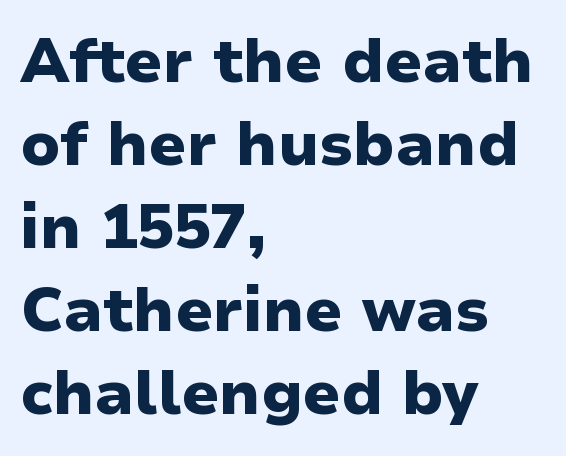
{"serif": "no", "italic": "no", "bold": "yes", "weight": "heavy", "width": "normal", "stroke_contrast": "low", "x_height": "medium", "monospaced": "no", "underline": "no", "align": "left", "line_spacing": "normal", "line_spacing_ratio": 1.36, "letter_spacing": "normal", "letter_spacing_em": 0.0, "glyph_px": 61}
